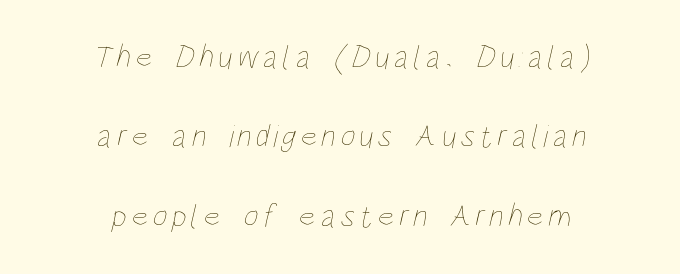
Q: Is the text bold? A: No.
Q: Is the text underlined? A: No.
Q: How is the paragraph aligned? A: Centered.
Q: Is the spacing between lines tight, normal or loose? A: Loose.
Q: Width (condensed, normal, or wide)? A: Condensed.
Q: Stroke contrast? A: Low.
Q: x-height? A: Large.
Q: Monospaced? A: No.
